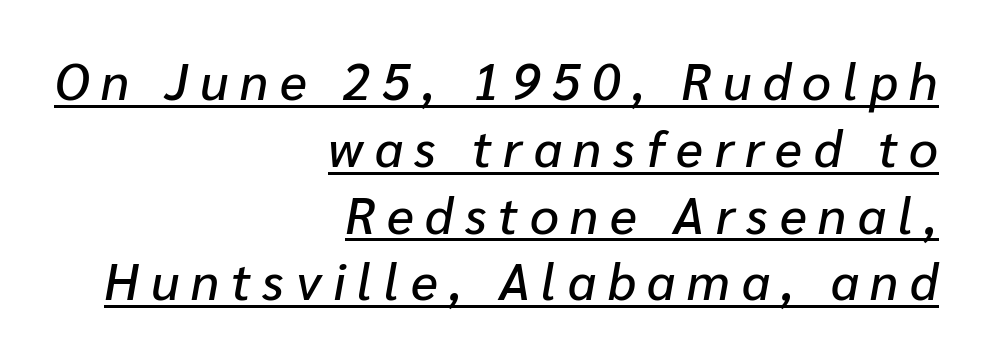
A typesetter would mark this as italic. Do the characters align in a grid? No, the font is proportional. Underline: present. The rendering uses a moderate line-height, typical for paragraphs. The paragraph shown leans on its right margin.
